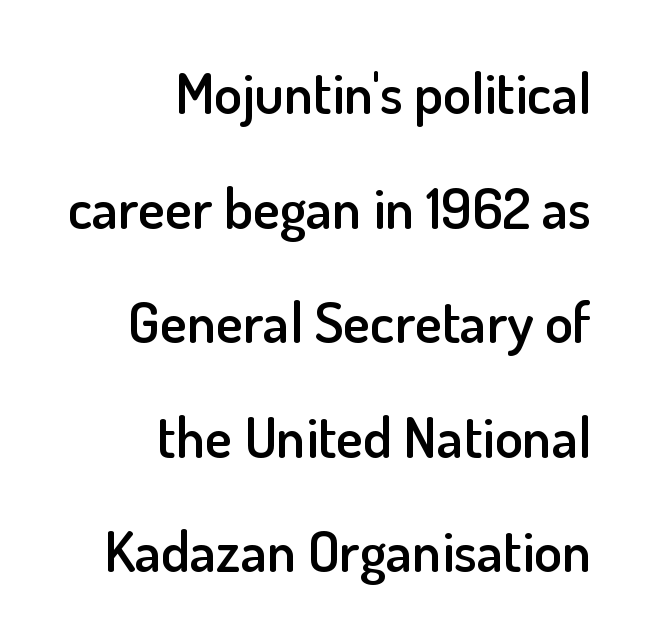
The image shows 57 px semibold sans-serif type, upright; set right-aligned, loose line spacing (2.01x), normal letter spacing, not underlined; low stroke contrast and a small x-height.
